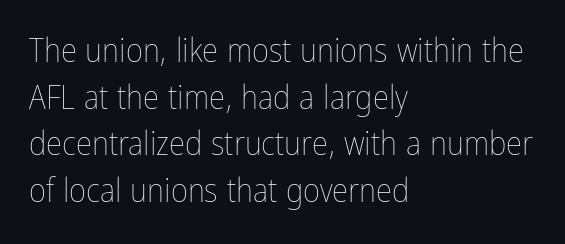
No chunkiness to these letters — they're not bold. Rule under the text: the space is simply empty. The horizontal fit of the characters is conventional and even. The paragraph has a hard left edge and a soft right edge. Proportional: the letters do not fall into vertical columns.
